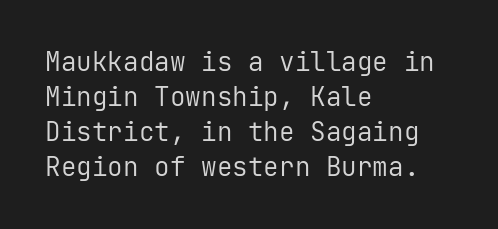
The strip under each line holds only bare page. Short note: letters normally spaced. The axis of the letterforms is exactly vertical. Line spacing here is normal. The rendering anchors every line to the left-hand side.
